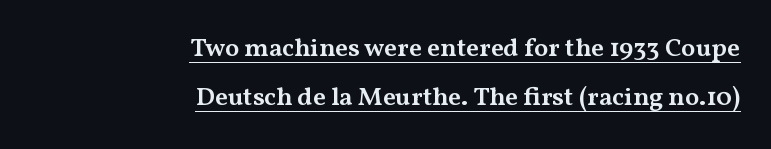
Q: Is the text bold? A: Semi-bold.
Q: Is the text italic (slanted)? A: No, it is upright.
Q: Is the text underlined? A: Yes.
Q: How is the paragraph aligned? A: Right-aligned.
Q: Is the spacing between letters normal or unusually wide? A: Normal.
